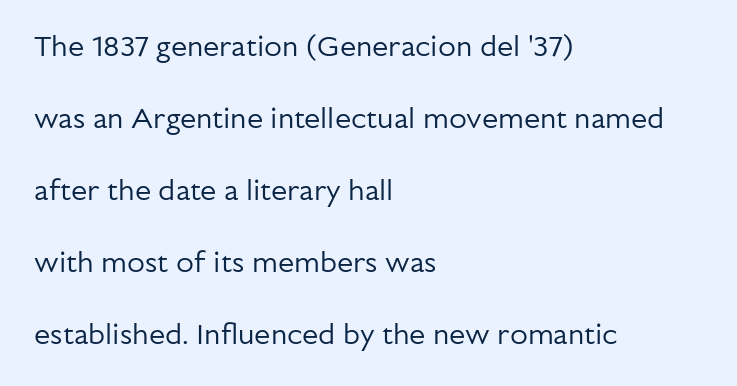
This sample has the flowing, uneven cadence of proportional lettering. The letters sit at their default tracking, neither squeezed nor spread. Caption: multi-line text, flush left, ragged right. This sample trades compactness for vertical openness between lines. The string is rendered with underlining switched off. Regarding serifs, this sample does without them.
